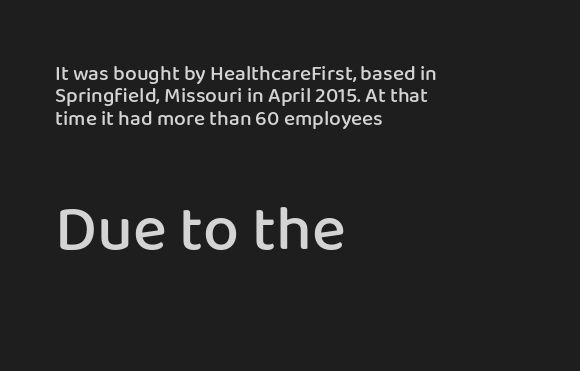
The image shows 64 px semibold sans-serif type, upright; set left-aligned, tight line spacing (1.06x), normal letter spacing, not underlined; the second (bottom) block is 3.05x larger; low stroke contrast and a medium x-height.
